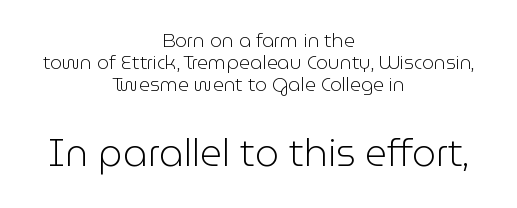
Q: Is the text bold? A: No.
Q: Is the text italic (slanted)? A: No, it is upright.
Q: Is the typeface a serif or a sans-serif typeface? A: Sans-serif.
Q: Is the text underlined? A: No.
Q: How is the paragraph aligned? A: Centered.
Q: Is the spacing between letters normal or unusually wide? A: Normal.
Q: Which block of text is set in a larger size, the first (top) or the second (bottom)? A: The second (bottom) one.
Q: Width (condensed, normal, or wide)? A: Normal.
Q: Stroke contrast? A: Low.
Q: x-height? A: Medium.
Q: Monospaced? A: No.
